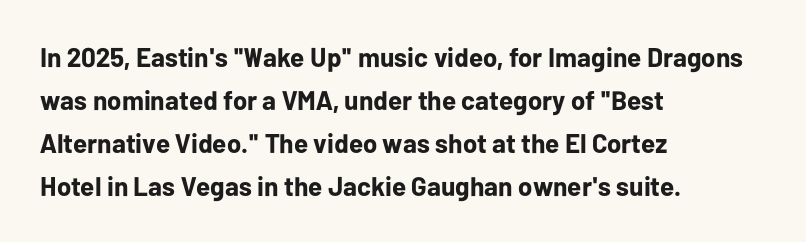
{"italic": "no", "bold": "yes", "underline": "no", "align": "left", "line_spacing": "normal", "line_spacing_ratio": 1.59, "letter_spacing": "normal", "letter_spacing_em": 0.0, "glyph_px": 27}
